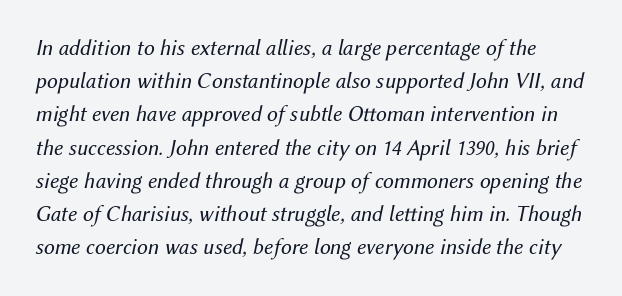
The glyphs look as if they've been sheared to an angle. Each word holds together tightly as a unit, with standard inter-letter gaps. Lines of text with bare space underneath. Stems here are at most as thick as an everyday book face. Is there much room between lines? A standard amount, neither cramped nor airy.
